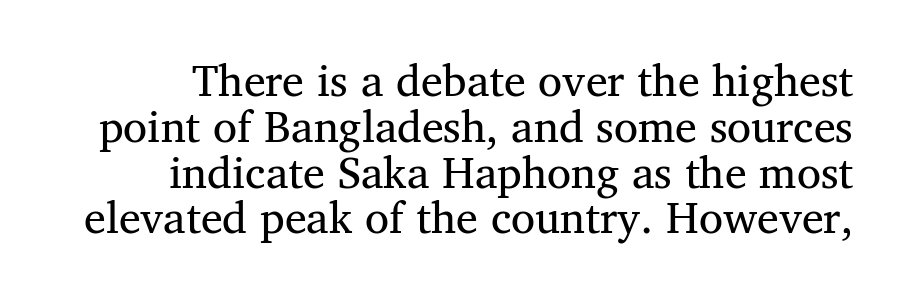
{"serif": "yes", "italic": "no", "bold": "no", "weight": "regular", "width": "normal", "stroke_contrast": "medium", "x_height": "medium", "monospaced": "no", "underline": "no", "line_spacing": "tight", "line_spacing_ratio": 1.04, "letter_spacing": "normal", "letter_spacing_em": 0.0, "glyph_px": 44}
